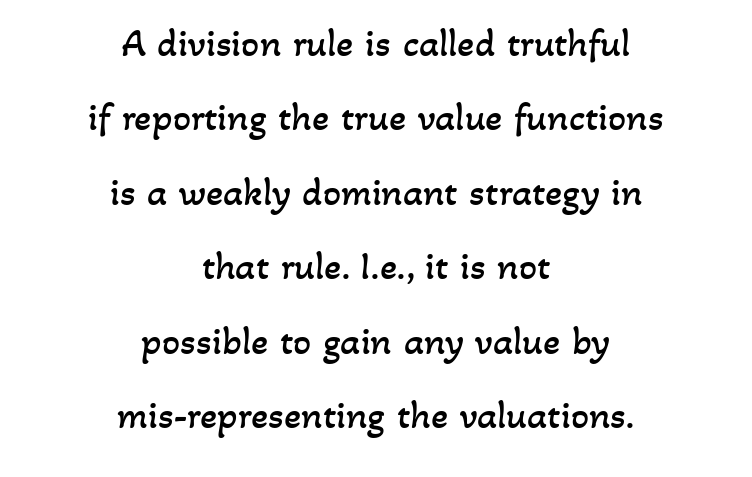
The compositor balanced each line on the midline. The passage shown is typed in a proportional face where columns would drift. No extra tracking has been applied to these lines. Weight: regular or lighter. Check under the words: just untouched page.
